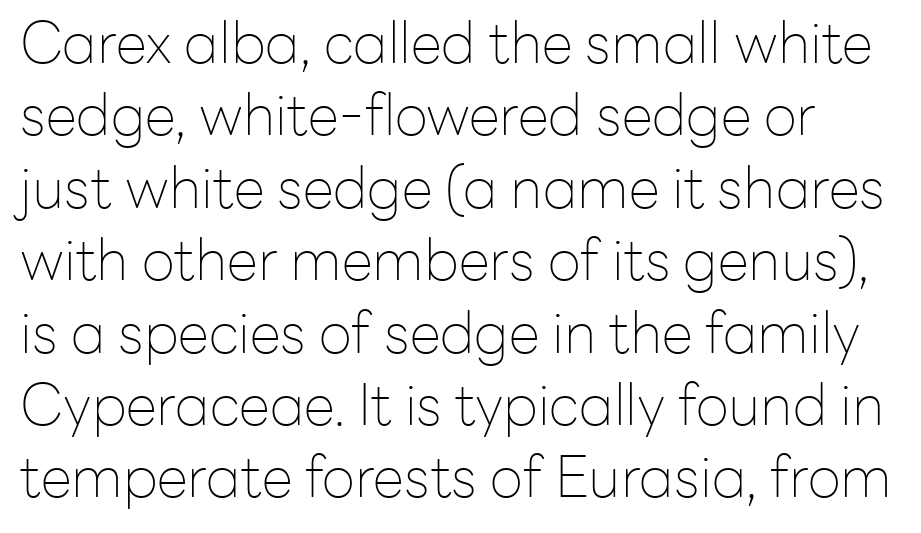
The image shows 57 px thin sans-serif type, upright; set normal line spacing (1.27x), normal letter spacing, not underlined; low stroke contrast and a medium x-height.
